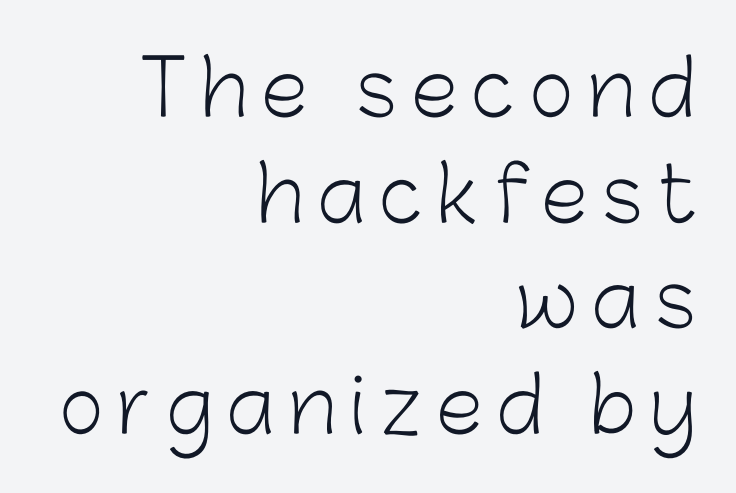
{"serif": "no", "italic": "no", "bold": "no", "weight": "light", "width": "normal", "stroke_contrast": "low", "x_height": "medium", "monospaced": "no", "underline": "no", "align": "right", "line_spacing": "normal", "line_spacing_ratio": 1.39, "glyph_px": 76}
